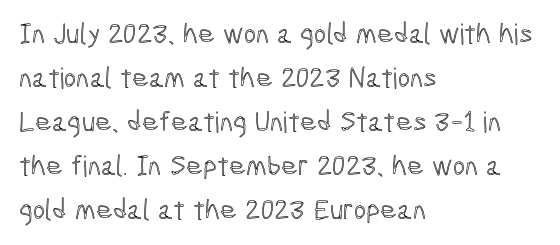
{"italic": "no", "width": "condensed", "x_height": "medium", "monospaced": "no", "underline": "no", "align": "left", "line_spacing": "normal", "line_spacing_ratio": 1.52, "letter_spacing": "normal", "letter_spacing_em": 0.0, "glyph_px": 29}
